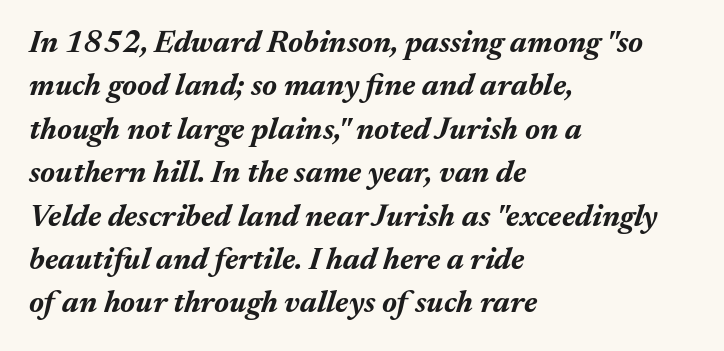
{"italic": "yes", "lean": "right", "slant_degrees": 17, "bold": "yes", "weight": "bold", "width": "normal", "stroke_contrast": "medium", "x_height": "medium", "monospaced": "no", "underline": "no", "align": "left", "line_spacing": "normal", "line_spacing_ratio": 1.4, "letter_spacing": "normal", "letter_spacing_em": 0.0, "glyph_px": 31}
